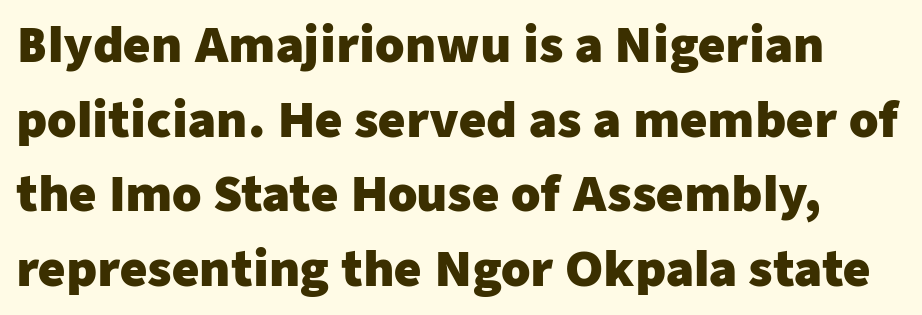
The image shows 47 px heavy sans-serif type, upright; set normal line spacing (1.59x), normal letter spacing, not underlined; low stroke contrast and a medium x-height.
